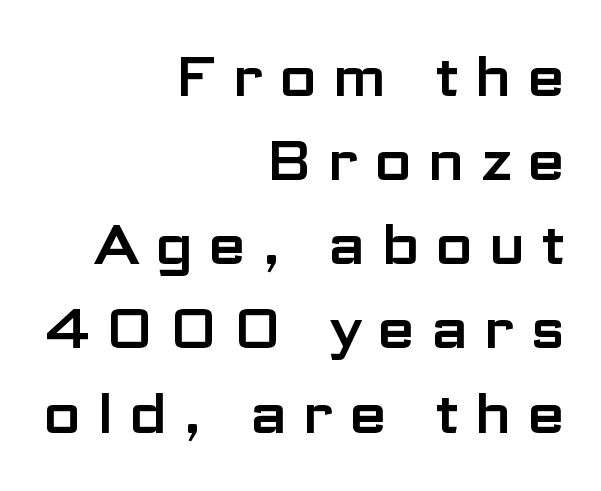
The image shows 55 px wide sans-serif type, upright; set right-aligned, normal line spacing (1.53x), unusually wide letter spacing (+0.28 em), not underlined; low stroke contrast and a medium x-height.
